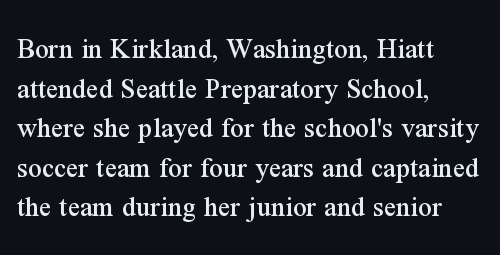
The image shows 30 px serif type, upright; set left-aligned, normal line spacing (1.32x), normal letter spacing, not underlined; medium stroke contrast and a medium x-height.
